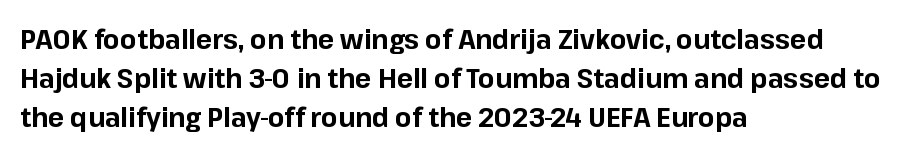
The typography opts for an upright posture over an oblique one. The face used here has the dense, thick strokes of a bold. Words float on clear page, feet unadorned. The typesetter chose a ragged-right arrangement here.
